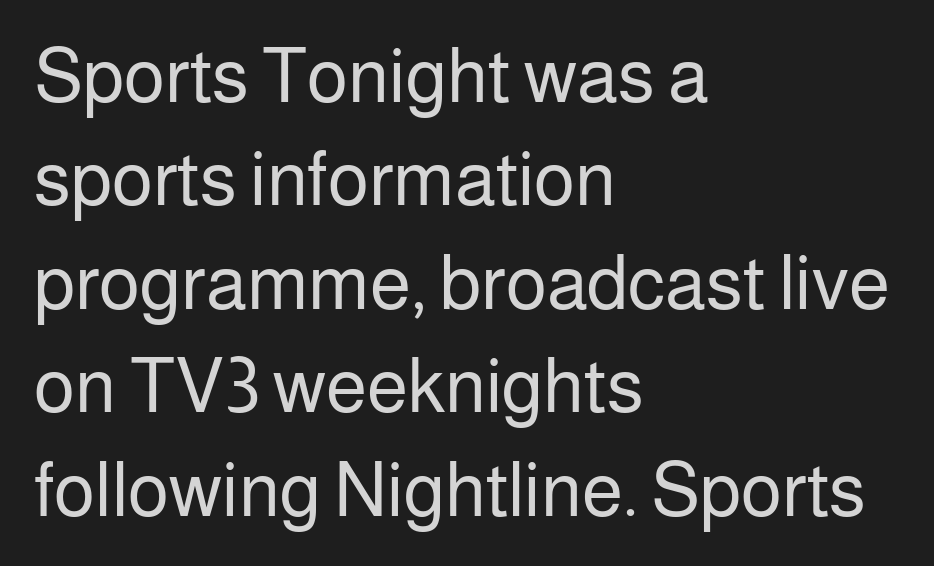
The lines are quadded left. The space between consecutive lines is moderate. Words appear dense and cohesive because spacing is normal. Honestly, there is no underline to notice here at all. This is sans-serif lettering, the kind often seen on screens and signage.
